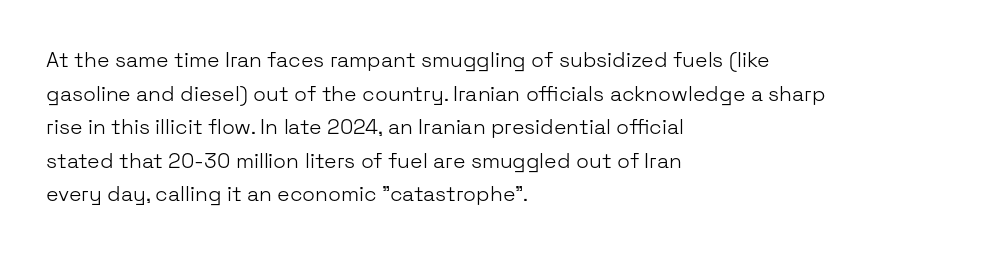
The image shows 21 px text type, upright; set left-aligned, normal line spacing (1.6x), normal letter spacing, not underlined.
